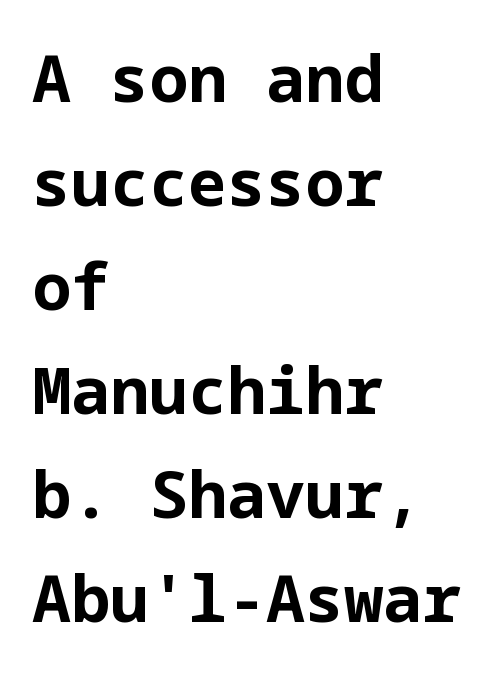
Is there much room between lines? A standard amount, neither cramped nor airy. Heavy, bold letterforms. Line beginnings align vertically; line endings do not. Look at the tracking — it's just the regular setting, nothing added. Just letters on the line, the space beneath them empty. Does the type have serifs? No, each stem ends abruptly.
